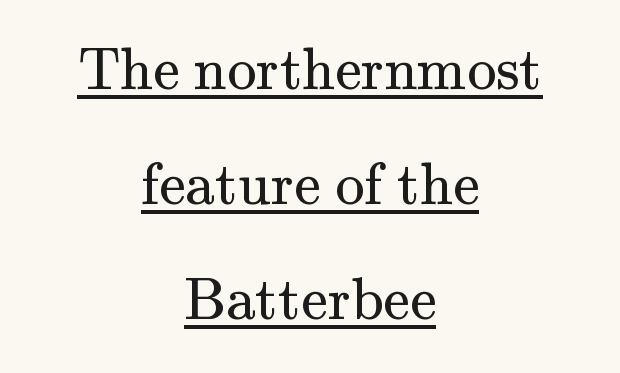
{"serif": "yes", "italic": "no", "bold": "no", "weight": "regular", "width": "normal", "stroke_contrast": "medium", "x_height": "small", "monospaced": "no", "underline": "yes", "align": "center", "line_spacing": "loose", "line_spacing_ratio": 1.95, "letter_spacing": "normal", "letter_spacing_em": 0.0, "glyph_px": 59}
